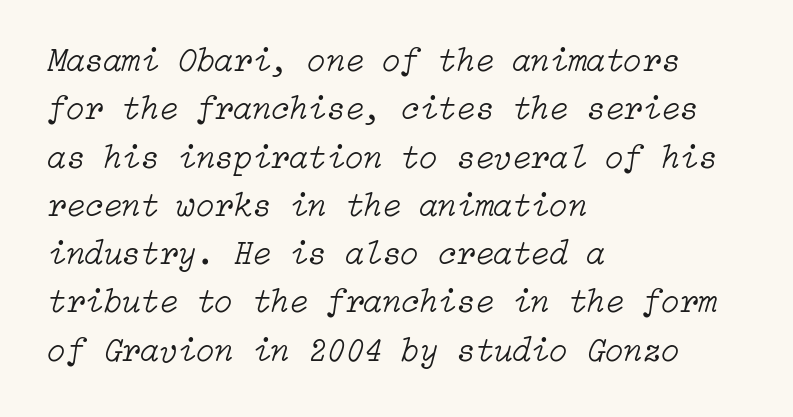
The image shows 34 px light type, italic (leaning right); set left-aligned, normal line spacing (1.42x), normal letter spacing, not underlined; low stroke contrast and a medium x-height.
